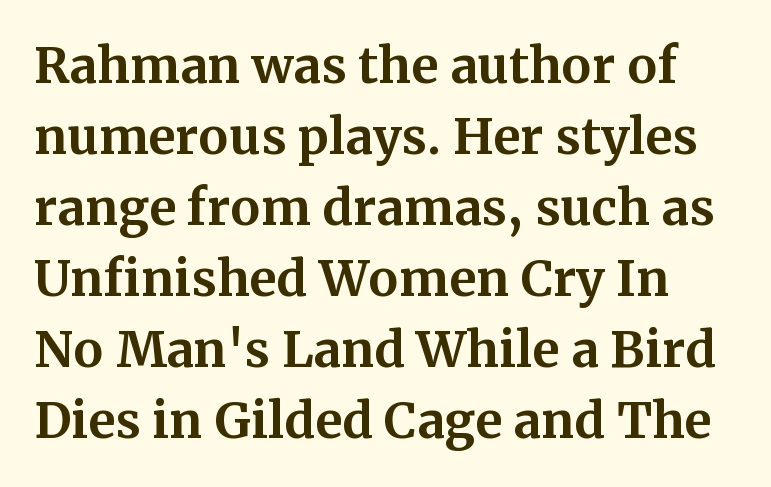
The image shows 49 px bold serif type, upright; set normal line spacing (1.45x), normal letter spacing, not underlined; medium stroke contrast and a medium x-height.
